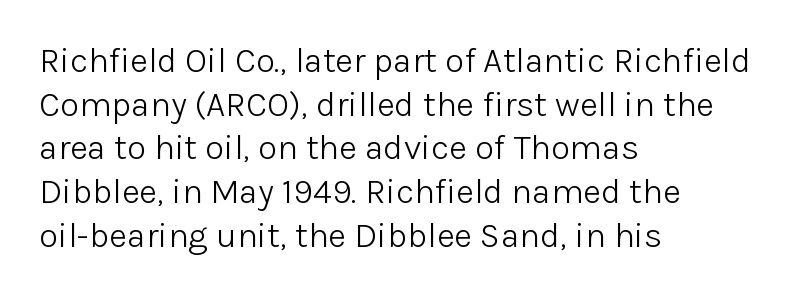
{"serif": "no", "italic": "no", "bold": "no", "weight": "light", "width": "normal", "stroke_contrast": "low", "x_height": "medium", "monospaced": "no", "underline": "no", "align": "left", "line_spacing": "normal", "line_spacing_ratio": 1.25, "letter_spacing": "normal", "letter_spacing_em": 0.0, "glyph_px": 35}
